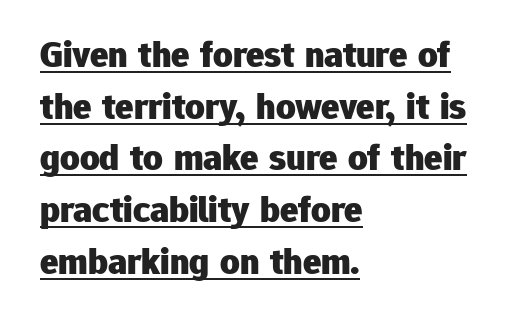
Quick note: underline on. Line beginnings align vertically; line endings do not. Default kerning and tracking; the words read as compact shapes. Quick note: not italic, upright.
